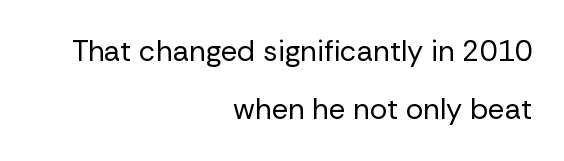
How are the letters spaced? Ordinarily, with no added tracking. The gap between lines stays unmarked. You can tell it's not italic because the verticals are truly vertical. Honestly, the rows look like they've been pulled way apart. A quiet, ordinary-to-light weight characterises the typeface.
